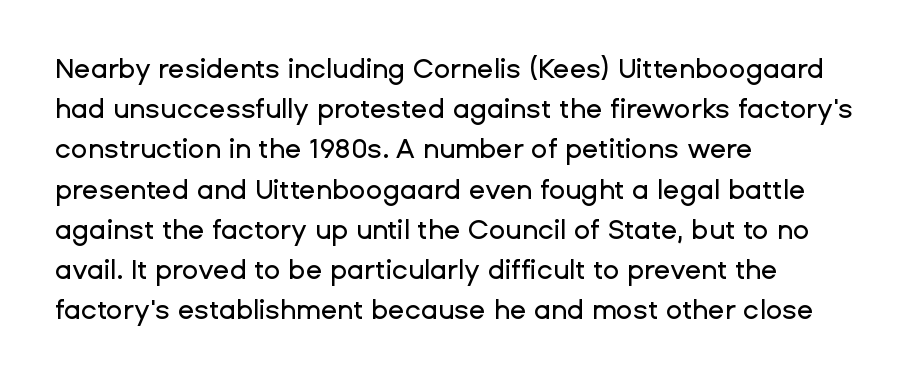
The image shows 27 px text type, upright; set left-aligned, normal line spacing (1.49x), normal letter spacing, not underlined.
